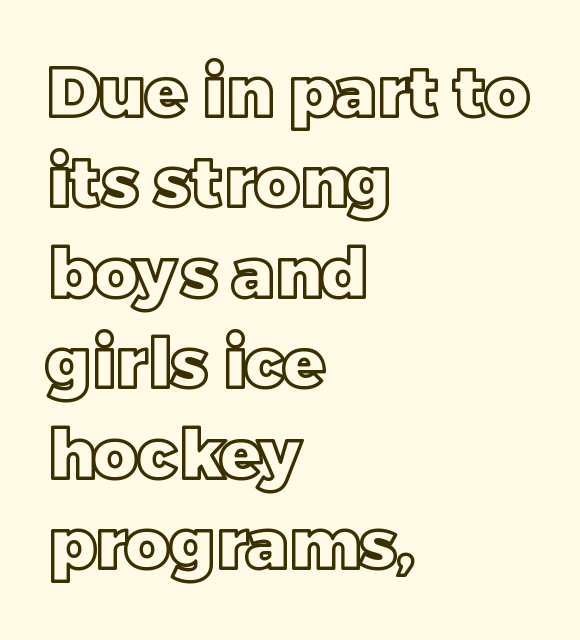
Q: Is the text italic (slanted)? A: No, it is upright.
Q: Is the text underlined? A: No.
Q: How is the paragraph aligned? A: Left-aligned.
Q: Is the spacing between letters normal or unusually wide? A: Normal.
Q: Is the spacing between lines tight, normal or loose? A: Normal.
Q: Width (condensed, normal, or wide)? A: Normal.
Q: x-height? A: Large.
Q: Monospaced? A: No.
